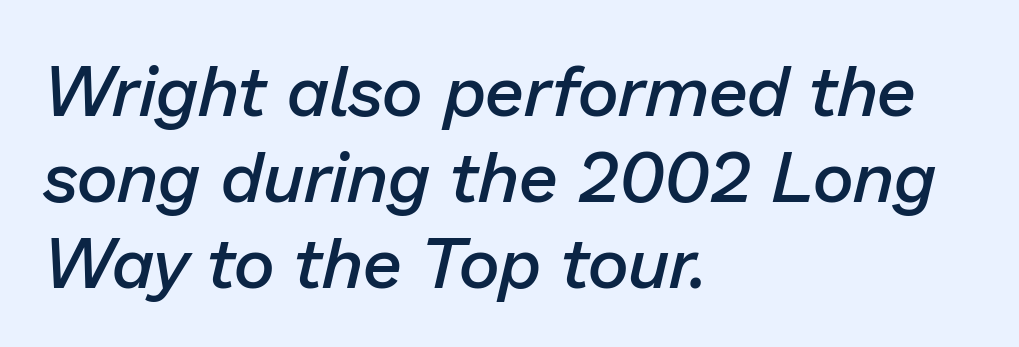
The image shows 71 px semibold type, italic (leaning right); set left-aligned, line spacing 1.21x, normal letter spacing, not underlined; low stroke contrast and a medium x-height.
